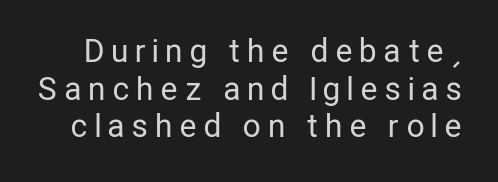
Q: Is the text bold? A: No.
Q: Is the text italic (slanted)? A: No, it is upright.
Q: Is the typeface a serif or a sans-serif typeface? A: Sans-serif.
Q: Is the text underlined? A: No.
Q: Is the spacing between letters normal or unusually wide? A: Unusually wide.
Q: Width (condensed, normal, or wide)? A: Condensed.
Q: Stroke contrast? A: Low.
Q: x-height? A: Medium.
Q: Monospaced? A: No.
